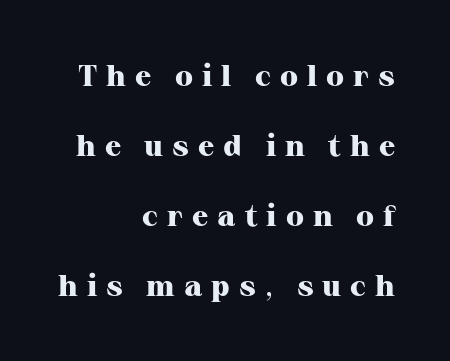
{"serif": "yes", "italic": "no", "bold": "yes", "weight": "heavy", "width": "normal", "stroke_contrast": "high", "x_height": "medium", "monospaced": "no", "underline": "no", "align": "right", "line_spacing": "loose", "line_spacing_ratio": 2.33, "letter_spacing": "wide", "letter_spacing_em": 0.3, "glyph_px": 30}
